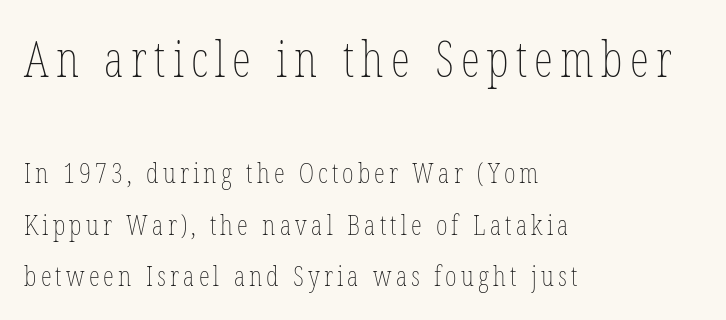
{"italic": "no", "bold": "no", "weight": "thin", "width": "condensed", "stroke_contrast": "low", "x_height": "medium", "monospaced": "no", "underline": "no", "align": "left", "line_spacing_ratio": 1.84, "larger_block": "first", "size_ratio": 1.75, "glyph_px": 49}
